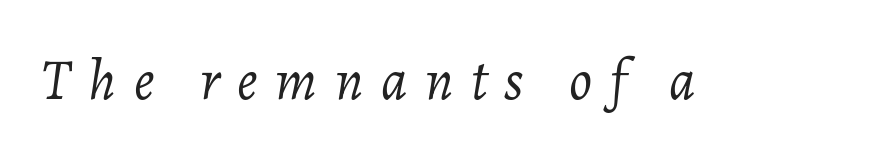
The image shows 57 px light type, italic (leaning right); set unusually wide letter spacing (+0.31 em), not underlined; low stroke contrast and a medium x-height.
